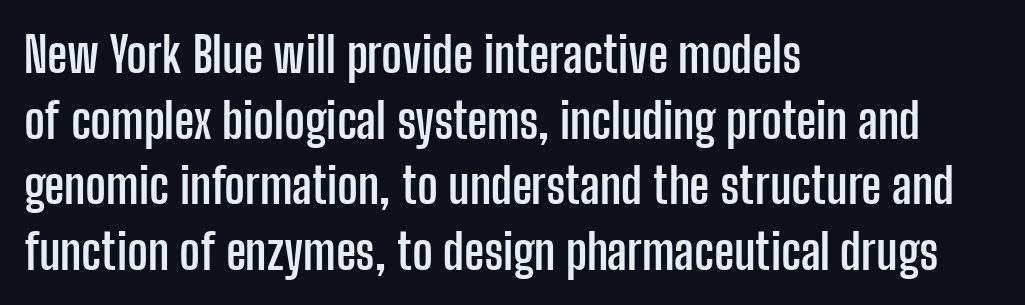
{"serif": "no", "italic": "no", "bold": "yes", "weight": "semibold", "width": "condensed", "stroke_contrast": "low", "x_height": "medium", "monospaced": "no", "underline": "no", "align": "left", "line_spacing": "normal", "line_spacing_ratio": 1.34, "letter_spacing": "normal", "letter_spacing_em": 0.0, "glyph_px": 49}
